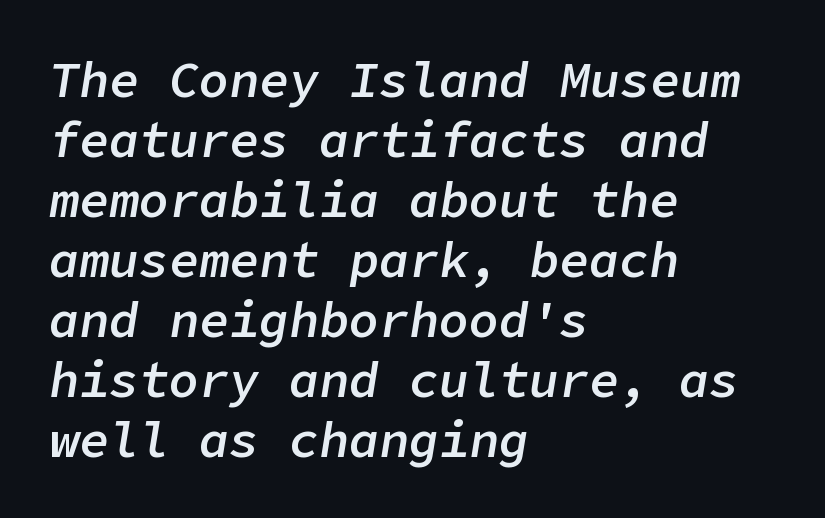
The image shows 50 px semibold type, italic (leaning right); set left-aligned, line spacing 1.2x, normal letter spacing, not underlined; low stroke contrast and a medium x-height.
